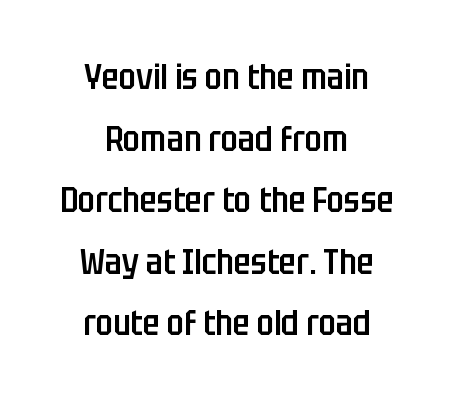
The foot of each line stays bare and open. Think of a printed novel: that variable character pitch is what you see here. Unlike italic type, these characters show no tilt at all. You can tell from the bare stems that sans-serif type was used. No extra tracking has been applied to these lines.
